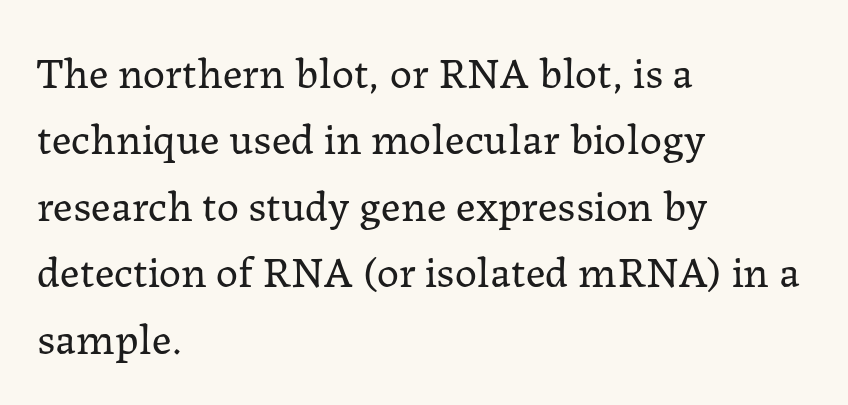
Rule under the text: the space is simply empty. Posture: straight, roman, zero tilt. The rendering uses natural spacing where letterforms have individual widths. Visually the block forms a straight wall on the left and a jagged coastline on the right. The designer left line spacing at the default. Stroke thickness stays within the range of a standard reading face or lighter.
